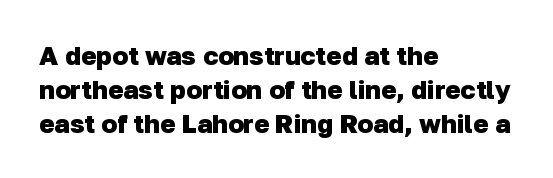
{"bold": "yes", "underline": "no", "align": "left", "line_spacing": "normal", "line_spacing_ratio": 1.3, "letter_spacing": "normal", "letter_spacing_em": 0.0, "glyph_px": 26}
